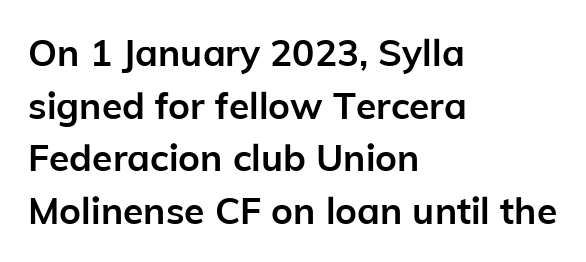
{"serif": "no", "italic": "no", "bold": "yes", "weight": "semibold", "width": "normal", "stroke_contrast": "low", "x_height": "medium", "monospaced": "no", "underline": "no", "align": "left", "line_spacing": "normal", "line_spacing_ratio": 1.42, "letter_spacing": "normal", "letter_spacing_em": 0.0, "glyph_px": 37}
